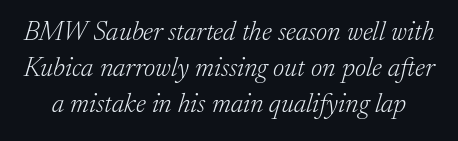
The type is set solid horizontally, with unmodified tracking. Honestly, there is no underline to notice here at all. Horizontal bands of white between lines are of average thickness. The characters are drawn with everyday or finer stroke widths.
